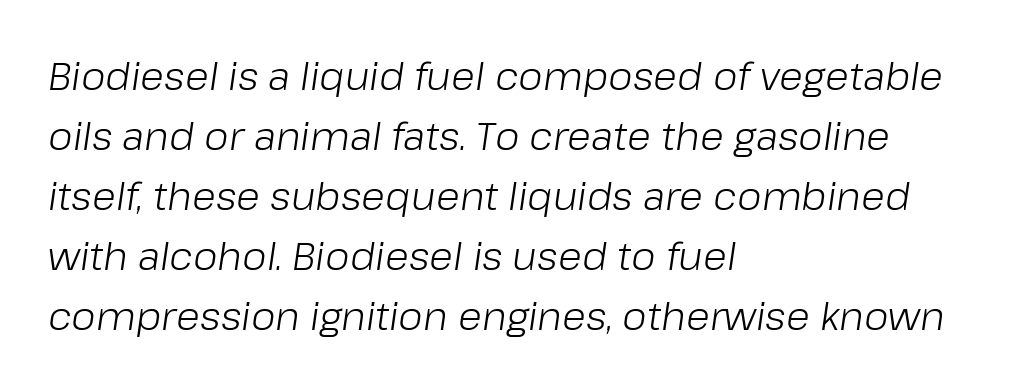
Emphasis-style slanted type is in use. Stems and bowls with no extra thickness — not bold. The passage shown is typed in a proportional face where columns would drift. Default kerning and tracking; the words read as compact shapes. Does the leading feel generous? No, just average. Each line starts at the same left margin while the right side varies.
